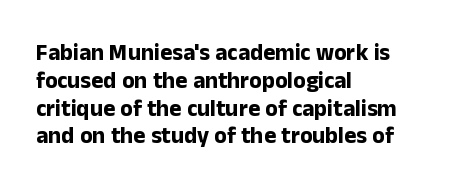
The image shows 23 px bold type, upright; set left-aligned, line spacing 1.21x, normal letter spacing, not underlined.
